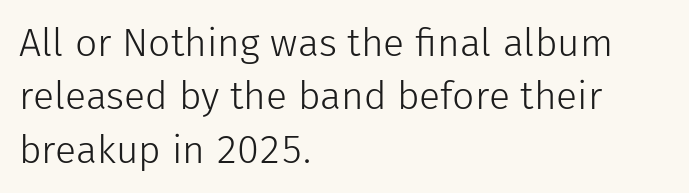
{"serif": "no", "italic": "no", "bold": "no", "weight": "light", "width": "normal", "stroke_contrast": "low", "x_height": "medium", "monospaced": "no", "underline": "no", "align": "left", "line_spacing": "normal", "line_spacing_ratio": 1.37, "letter_spacing": "normal", "letter_spacing_em": 0.0, "glyph_px": 39}
